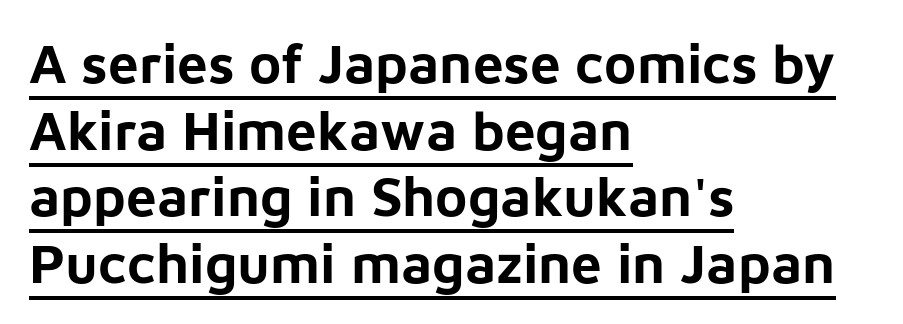
{"serif": "no", "italic": "no", "bold": "yes", "weight": "bold", "width": "normal", "stroke_contrast": "low", "x_height": "medium", "monospaced": "no", "underline": "yes", "align": "left", "line_spacing_ratio": 1.21, "letter_spacing": "normal", "letter_spacing_em": 0.0, "glyph_px": 55}
